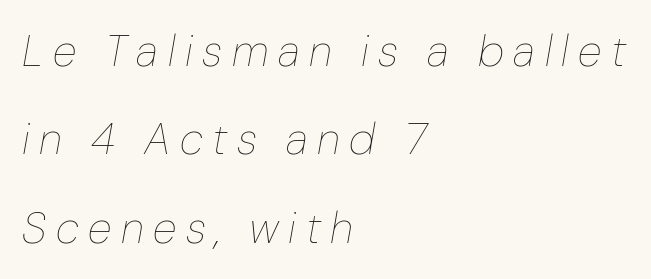
The image shows 44 px thin type, italic (leaning right); set left-aligned, loose line spacing (2.01x), unusually wide letter spacing (+0.22 em), not underlined; low stroke contrast and a medium x-height.
